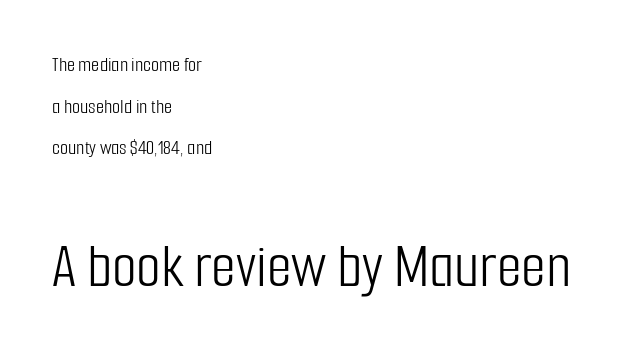
{"serif": "no", "italic": "no", "bold": "no", "weight": "light", "width": "condensed", "stroke_contrast": "low", "x_height": "medium", "monospaced": "no", "underline": "no", "align": "left", "line_spacing": "loose", "line_spacing_ratio": 1.98, "letter_spacing": "normal", "letter_spacing_em": 0.0, "larger_block": "second", "size_ratio": 3.05, "glyph_px": 64}
